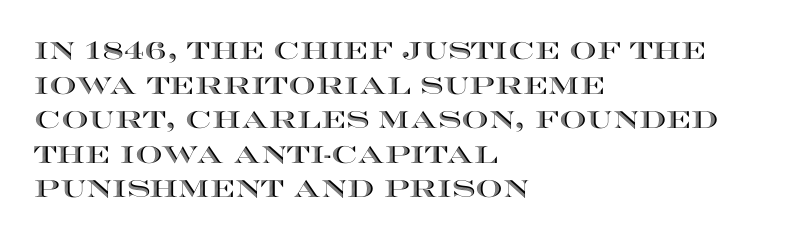
{"italic": "no", "underline": "no", "align": "left", "line_spacing": "normal", "line_spacing_ratio": 1.44, "letter_spacing": "normal", "letter_spacing_em": 0.0, "glyph_px": 24}
